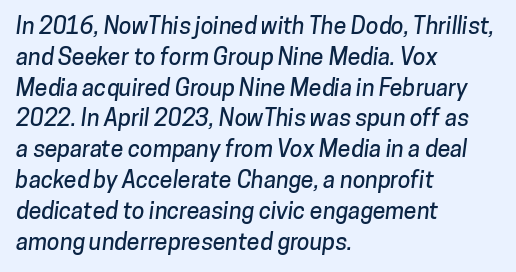
The image shows 23 px text type; set left-aligned, normal line spacing (1.34x), normal letter spacing, not underlined.
